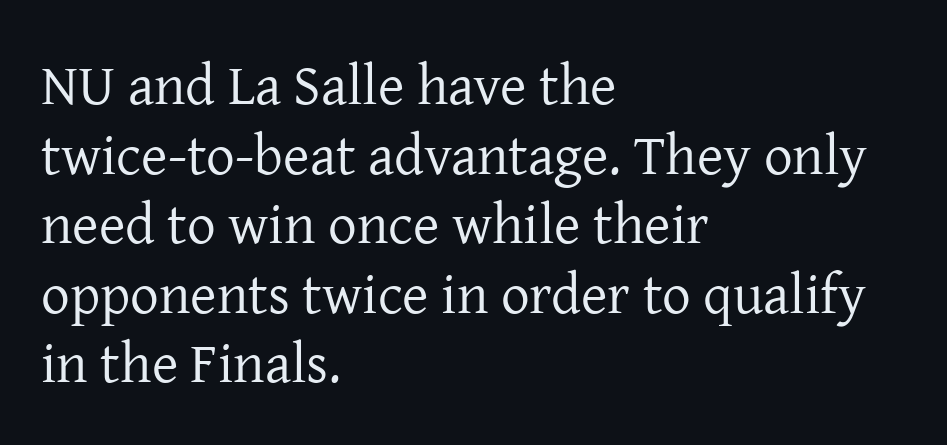
Q: Is the text bold? A: No.
Q: Is the text italic (slanted)? A: No, it is upright.
Q: Is the typeface a serif or a sans-serif typeface? A: Serif.
Q: Is the text underlined? A: No.
Q: How is the paragraph aligned? A: Left-aligned.
Q: Is the spacing between letters normal or unusually wide? A: Normal.
Q: Width (condensed, normal, or wide)? A: Normal.
Q: Stroke contrast? A: Low.
Q: x-height? A: Medium.
Q: Monospaced? A: No.
